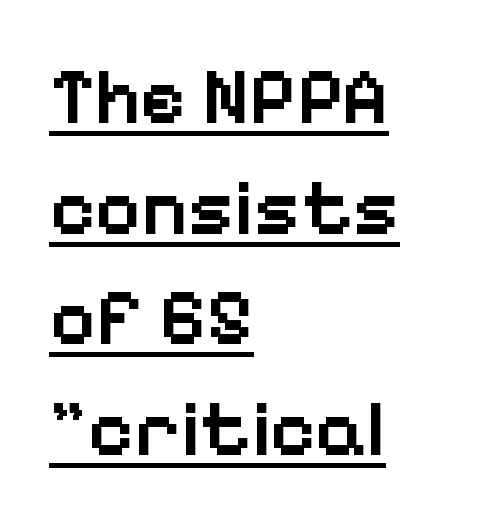
{"serif": "no", "italic": "no", "bold": "semi", "weight": "semibold", "width": "normal", "stroke_contrast": "low", "x_height": "medium", "monospaced": "no", "underline": "yes", "align": "left", "line_spacing": "normal", "line_spacing_ratio": 1.4, "letter_spacing": "normal", "letter_spacing_em": 0.0, "glyph_px": 79}
